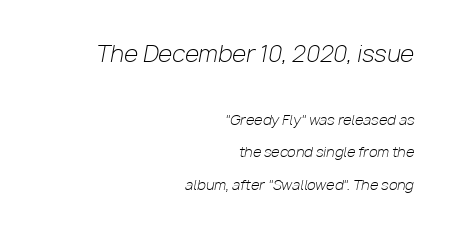
Q: Is the text bold? A: No.
Q: Is the text italic (slanted)? A: Yes, it leans right by about 10 degrees.
Q: Is the text underlined? A: No.
Q: How is the paragraph aligned? A: Right-aligned.
Q: Is the spacing between letters normal or unusually wide? A: Normal.
Q: Is the spacing between lines tight, normal or loose? A: Loose.
Q: Which block of text is set in a larger size, the first (top) or the second (bottom)? A: The first (top) one.
